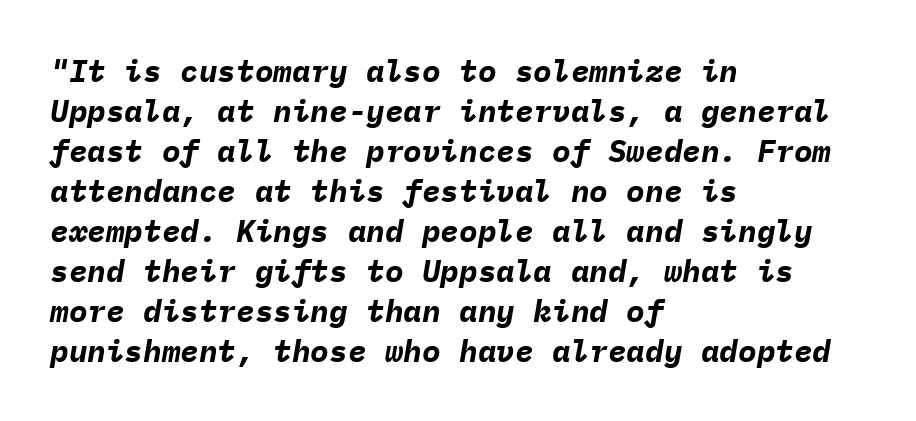
{"italic": "yes", "lean": "right", "slant_degrees": 9, "bold": "yes", "weight": "bold", "width": "normal", "stroke_contrast": "low", "x_height": "medium", "monospaced": "yes", "underline": "no", "align": "left", "line_spacing": "normal", "line_spacing_ratio": 1.29, "letter_spacing": "normal", "letter_spacing_em": 0.0, "glyph_px": 31}
